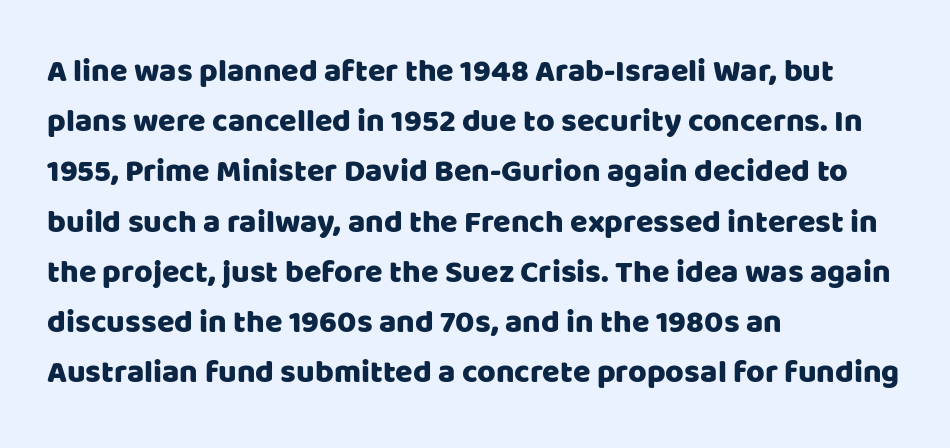
The line-height multiplier appears to be the usual default. If you drew a line through each stem, it would be perfectly vertical. Descender tails drop into unmarked territory. Serif or sans? Sans — the stroke terminals are bare.
